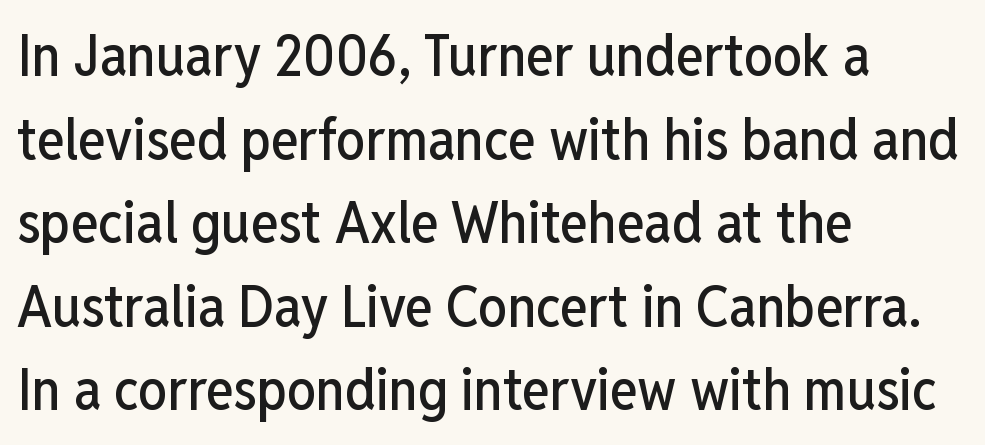
Q: Is the text italic (slanted)? A: No, it is upright.
Q: Is the typeface a serif or a sans-serif typeface? A: Sans-serif.
Q: Is the text underlined? A: No.
Q: How is the paragraph aligned? A: Left-aligned.
Q: Is the spacing between letters normal or unusually wide? A: Normal.
Q: Is the spacing between lines tight, normal or loose? A: Normal.
Q: Width (condensed, normal, or wide)? A: Condensed.
Q: Stroke contrast? A: Low.
Q: x-height? A: Medium.
Q: Monospaced? A: No.
